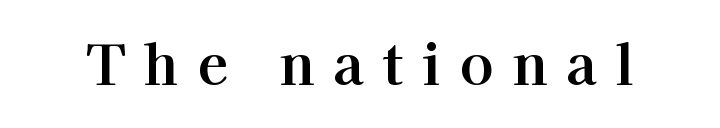
Each letter's strokes conclude with small projecting serifs. This rendering widens character spacing well past its baseline value. A clean baseline with only descenders dipping below it. Note the varied advance widths — an 'i' is clearly narrower than an 'm'. Posture: vertical.
